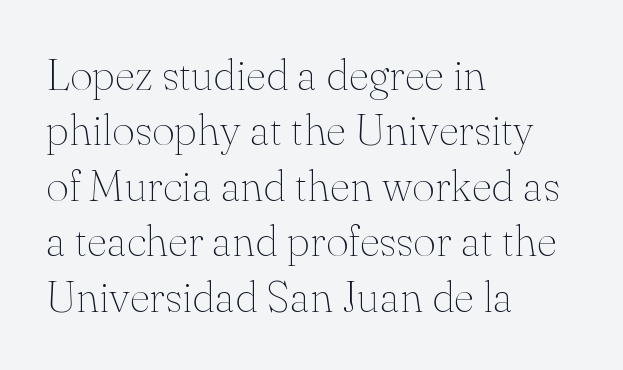
The image shows 44 px thin serif type, upright; set left-aligned, normal line spacing (1.26x), normal letter spacing, not underlined; medium stroke contrast and a small x-height.
